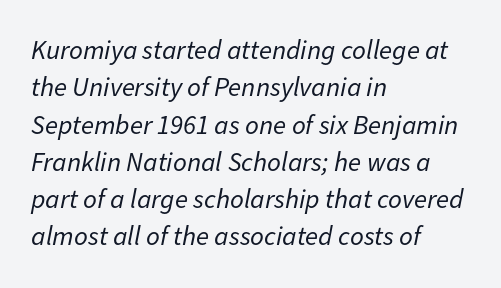
Q: Is the text bold? A: No.
Q: Is the text italic (slanted)? A: Yes, it leans right by about 11 degrees.
Q: Is the text underlined? A: No.
Q: How is the paragraph aligned? A: Left-aligned.
Q: Is the spacing between letters normal or unusually wide? A: Normal.
Q: Is the spacing between lines tight, normal or loose? A: Normal.
